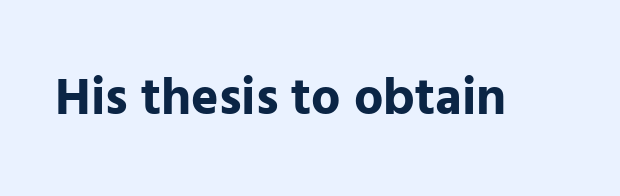
{"serif": "no", "italic": "no", "bold": "yes", "weight": "bold", "width": "normal", "stroke_contrast": "low", "x_height": "medium", "monospaced": "no", "underline": "no", "letter_spacing": "normal", "letter_spacing_em": 0.0, "glyph_px": 52}
